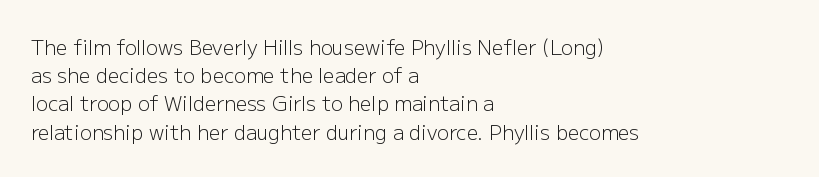
The image shows 20 px text type, upright; set left-aligned, normal line spacing (1.41x), normal letter spacing, not underlined.
